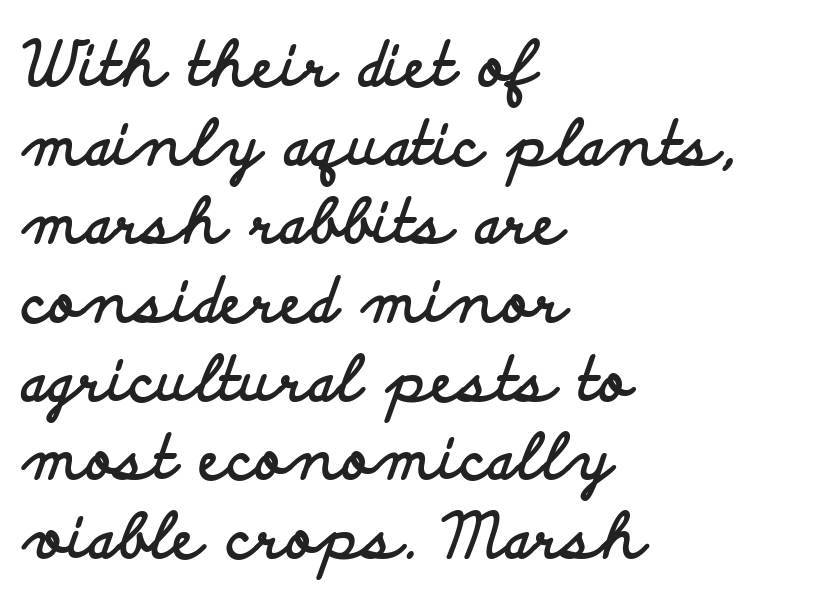
Q: Is the text bold? A: Yes.
Q: Is the text italic (slanted)? A: Yes.
Q: Is the typeface a serif or a sans-serif typeface? A: Sans-serif.
Q: Is the text underlined? A: No.
Q: How is the paragraph aligned? A: Left-aligned.
Q: Is the spacing between letters normal or unusually wide? A: Normal.
Q: Is the spacing between lines tight, normal or loose? A: Normal.
Q: Width (condensed, normal, or wide)? A: Wide.
Q: Stroke contrast? A: Low.
Q: x-height? A: Small.
Q: Monospaced? A: No.
